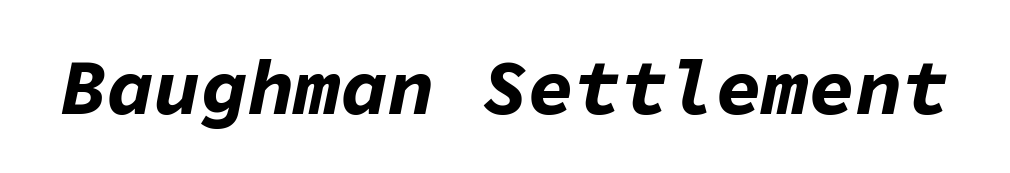
The tracking reads as untouched default to a designer's eye. Strokes here are thick enough to call this a true bold. Each row of text sits above clean, open space. Every character here occupies the same horizontal width, giving the sample a typewriter-like rhythm.
